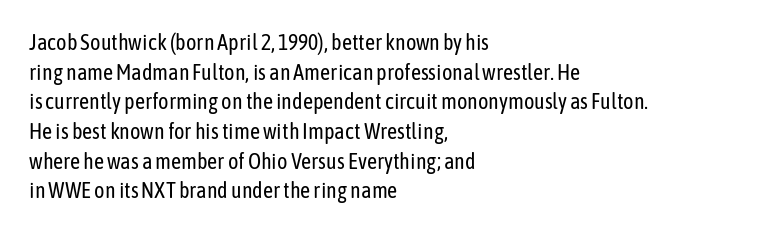
Unmarked baselines from the first word to the last. The designer left line spacing at the default. The rendering anchors every line to the left-hand side. The gaps between neighbouring characters are ordinary and unremarkable. The type sits square on the baseline with zero lean.
